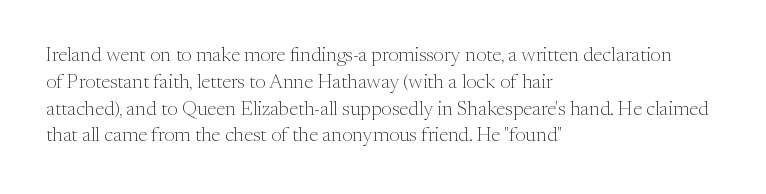
{"italic": "no", "bold": "no", "underline": "no", "align": "left", "line_spacing": "normal", "line_spacing_ratio": 1.34, "letter_spacing": "normal", "letter_spacing_em": 0.0, "glyph_px": 20}
